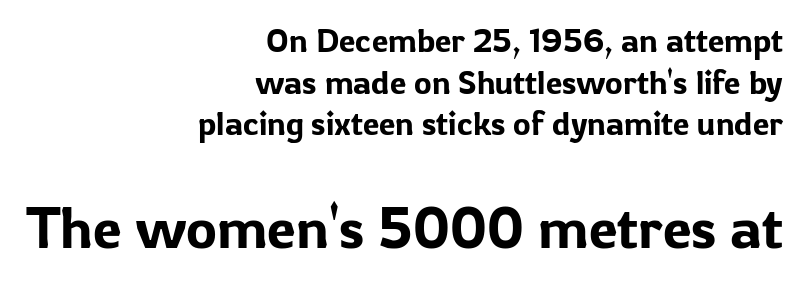
This layout puts the modest block above and the oversized block below. The text block is weighted toward the right margin, trailing off unevenly leftward. Is the letter spacing exaggerated? No — it looks like the ordinary default. The space directly below the letters is spotless. The rendering uses a moderate line-height, typical for paragraphs. Vertical strokes here are truly vertical.
